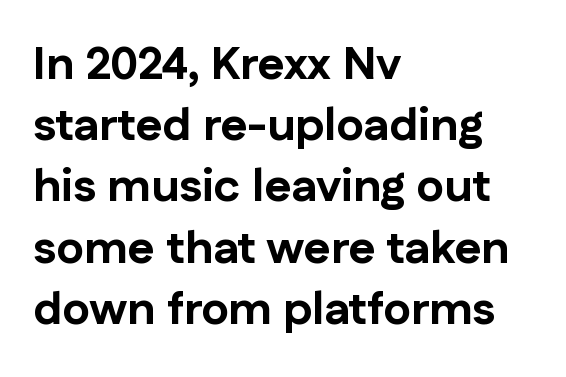
Q: Is the text bold? A: Yes.
Q: Is the text italic (slanted)? A: No, it is upright.
Q: Is the typeface a serif or a sans-serif typeface? A: Sans-serif.
Q: Is the text underlined? A: No.
Q: How is the paragraph aligned? A: Left-aligned.
Q: Is the spacing between letters normal or unusually wide? A: Normal.
Q: Is the spacing between lines tight, normal or loose? A: Normal.
Q: Width (condensed, normal, or wide)? A: Normal.
Q: Stroke contrast? A: Low.
Q: x-height? A: Medium.
Q: Monospaced? A: No.
